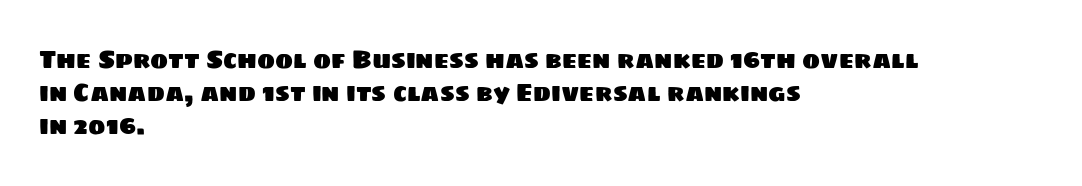
Q: Is the text underlined? A: No.
Q: How is the paragraph aligned? A: Left-aligned.
Q: Is the spacing between letters normal or unusually wide? A: Normal.
Q: Is the spacing between lines tight, normal or loose? A: Normal.
